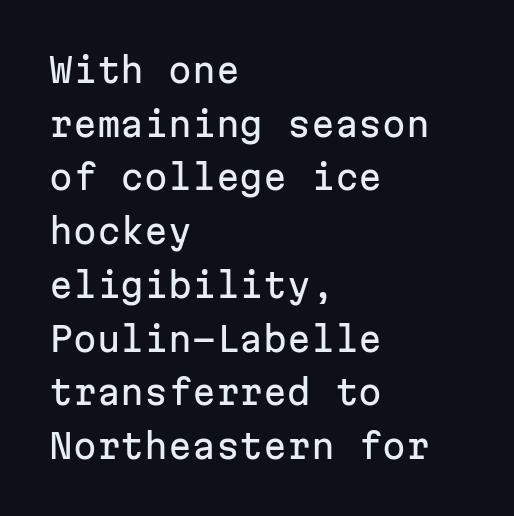
Fixed-width glyphs throughout — classic coding-font behaviour. The space directly below the letters is spotless. Normally led — the rows are evenly, conventionally spaced. Stroke terminals: plain, sans-serif.
